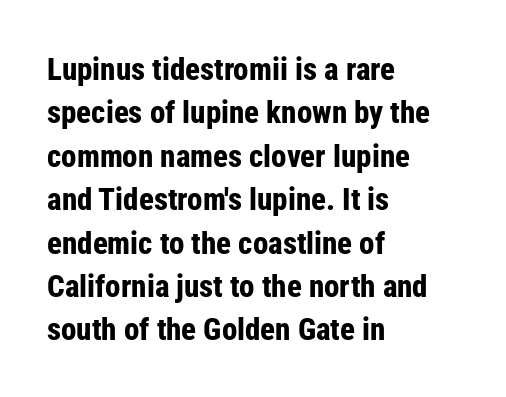
The image shows 31 px bold, condensed sans-serif type, upright; set left-aligned, normal line spacing (1.4x), normal letter spacing, not underlined; low stroke contrast and a medium x-height.
